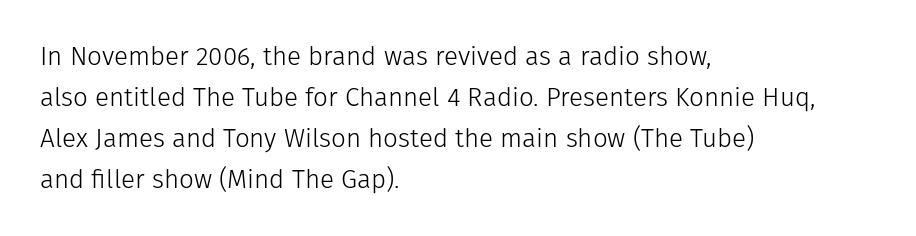
{"italic": "no", "bold": "no", "underline": "no", "align": "left", "line_spacing": "normal", "line_spacing_ratio": 1.58, "letter_spacing": "normal", "letter_spacing_em": 0.0, "glyph_px": 26}
